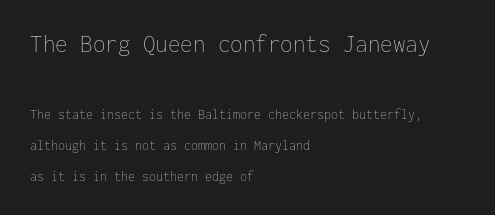
The image shows 25 px text type, upright; set left-aligned, loose line spacing (2.23x), normal letter spacing, not underlined; the first (top) block is 1.79x larger.
